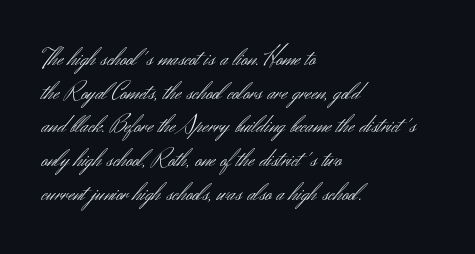
The image shows 25 px text type; set left-aligned, normal line spacing (1.35x), normal letter spacing, not underlined.
